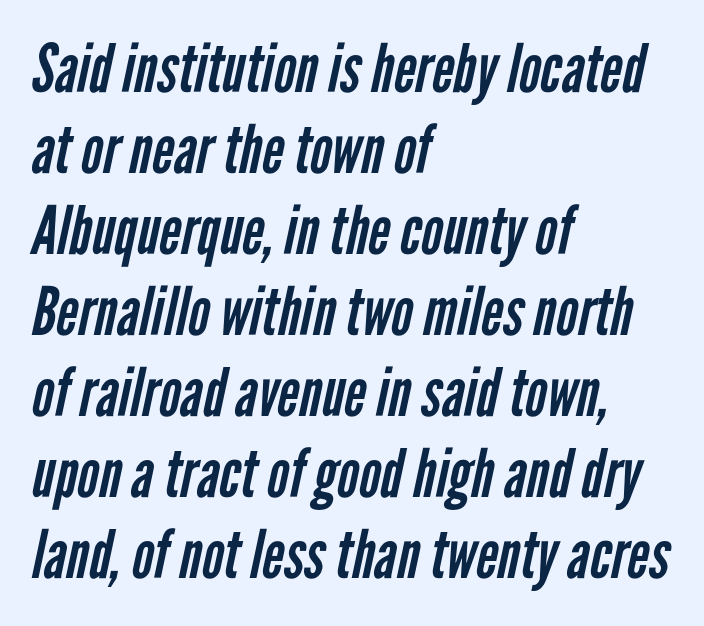
The image shows 67 px regular-weight, condensed sans-serif type; set left-aligned, line spacing 1.21x, normal letter spacing, not underlined; low stroke contrast and a medium x-height.
